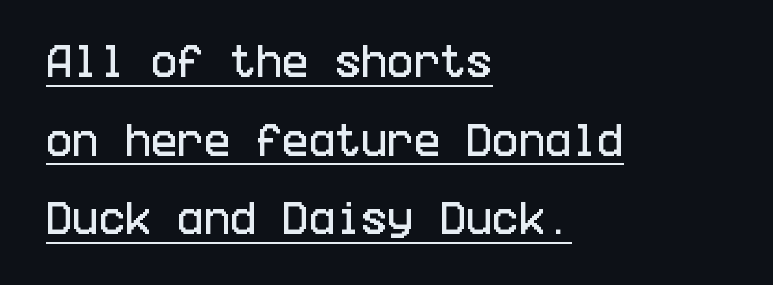
Tracking here is standard; glyphs follow each other at the usual distance. A typesetter would call this leading open, well beyond the default. One-word summary of the alignment: left. The type family on display is of the sans-serif kind.
